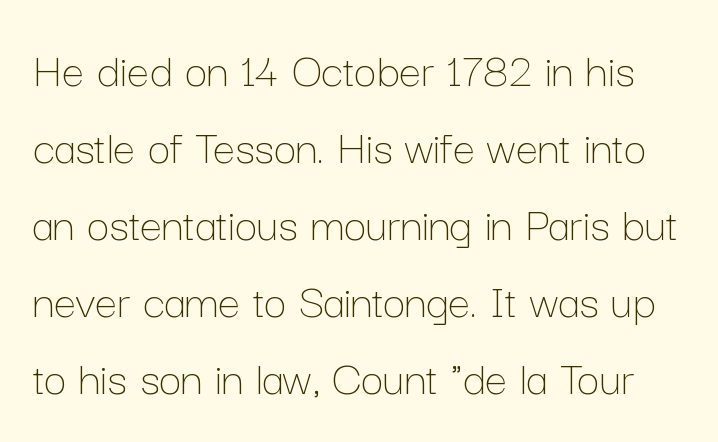
Style check: upright. The baseline area is clear. The line-height multiplier appears to be the usual default. Looks like regular typesetting: each glyph gets only the width it needs.
